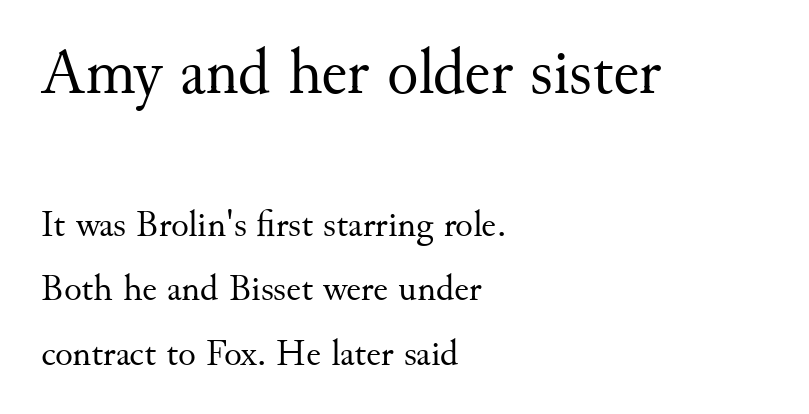
This sample has the flowing, uneven cadence of proportional lettering. The characters are drawn with everyday or finer stroke widths. Compared with typical body copy, the letter spacing here is the same. The foot of each line stays bare and open. A classic flush-left, rag-right setting is used for this passage.
